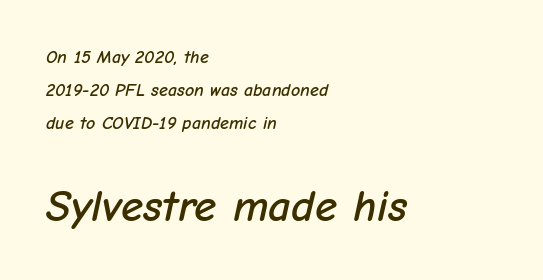
Caption: multi-line text, flush left, ragged right. Bigger letters appear in the bottom chunk; the top chunk is reduced. The typography opts for an oblique posture over an upright one. The passage shown has conventional tracking throughout. The letters advance in unequal steps, a hallmark of proportional type.
